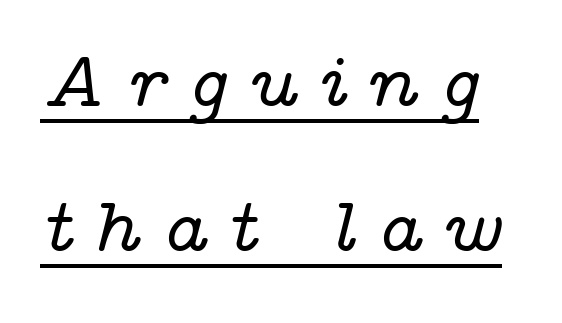
{"serif": "yes", "italic": "yes", "lean": "right", "slant_degrees": 14, "width": "wide", "stroke_contrast": "low", "x_height": "medium", "monospaced": "no", "underline": "yes", "line_spacing_ratio": 1.86, "letter_spacing": "wide", "letter_spacing_em": 0.25, "glyph_px": 78}
